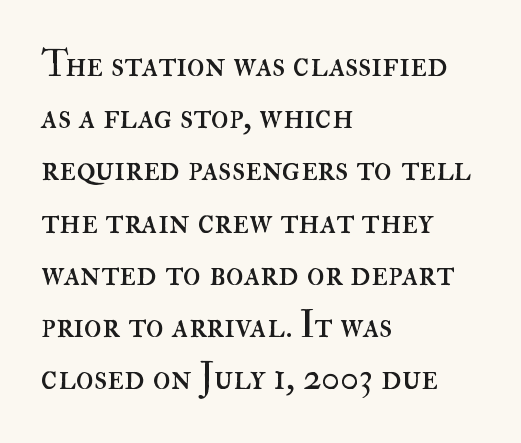
Q: Is the text bold? A: No.
Q: Is the text italic (slanted)? A: No, it is upright.
Q: Is the text underlined? A: No.
Q: How is the paragraph aligned? A: Left-aligned.
Q: Is the spacing between letters normal or unusually wide? A: Normal.
Q: Is the spacing between lines tight, normal or loose? A: Normal.
Q: Width (condensed, normal, or wide)? A: Normal.
Q: Stroke contrast? A: High.
Q: x-height? A: Small.
Q: Monospaced? A: No.
